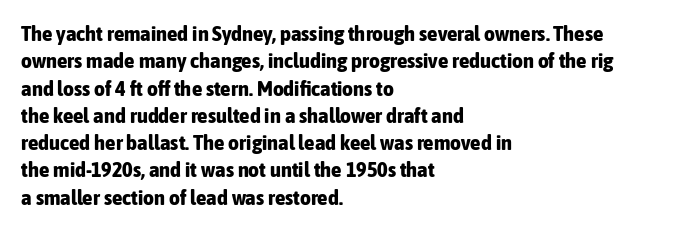
Q: Is the text bold? A: Yes.
Q: Is the text italic (slanted)? A: No, it is upright.
Q: Is the text underlined? A: No.
Q: How is the paragraph aligned? A: Left-aligned.
Q: Is the spacing between letters normal or unusually wide? A: Normal.
Q: Is the spacing between lines tight, normal or loose? A: Normal.
